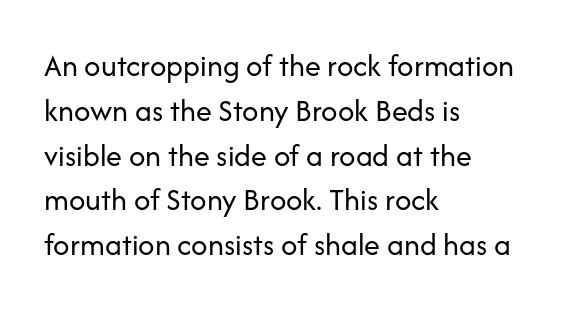
The image shows 32 px regular-weight sans-serif type, upright; set left-aligned, normal line spacing (1.4x), normal letter spacing, not underlined; low stroke contrast and a medium x-height.
